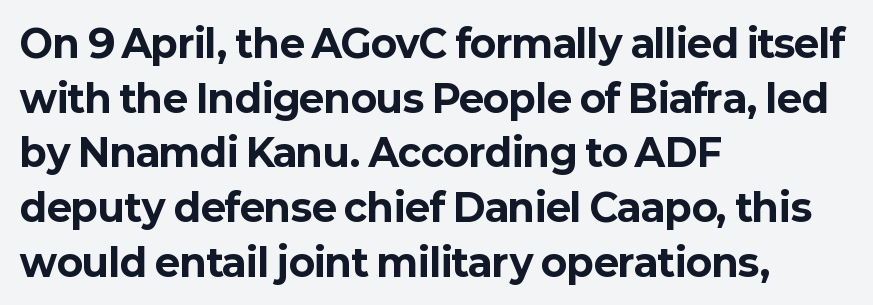
{"serif": "no", "italic": "no", "bold": "yes", "weight": "bold", "width": "normal", "stroke_contrast": "low", "x_height": "medium", "monospaced": "no", "underline": "no", "align": "left", "line_spacing": "normal", "line_spacing_ratio": 1.44, "letter_spacing": "normal", "letter_spacing_em": 0.0, "glyph_px": 38}
